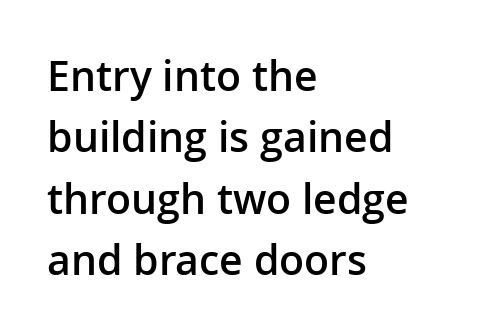
Reading down the block, your eye returns to a fixed left position each line. The passage shown is typeset with a sans-serif family. The letters sit at their default tracking, neither squeezed nor spread. Slightly chunky letters — semibold, I'd say, not full bold. Beneath every word, the page is bare.
